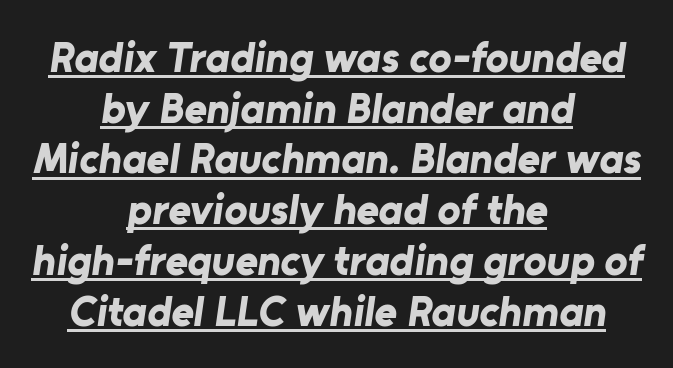
Q: Is the text bold? A: Yes.
Q: Is the typeface a serif or a sans-serif typeface? A: Sans-serif.
Q: Is the text underlined? A: Yes.
Q: How is the paragraph aligned? A: Centered.
Q: Is the spacing between letters normal or unusually wide? A: Normal.
Q: Width (condensed, normal, or wide)? A: Normal.
Q: Stroke contrast? A: Low.
Q: x-height? A: Medium.
Q: Monospaced? A: No.
